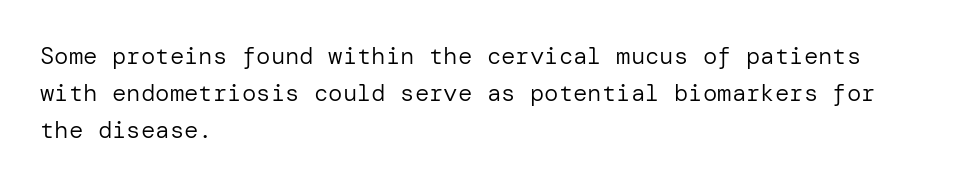
The image shows 24 px text type, upright; set left-aligned, normal line spacing (1.55x), normal letter spacing, not underlined.
